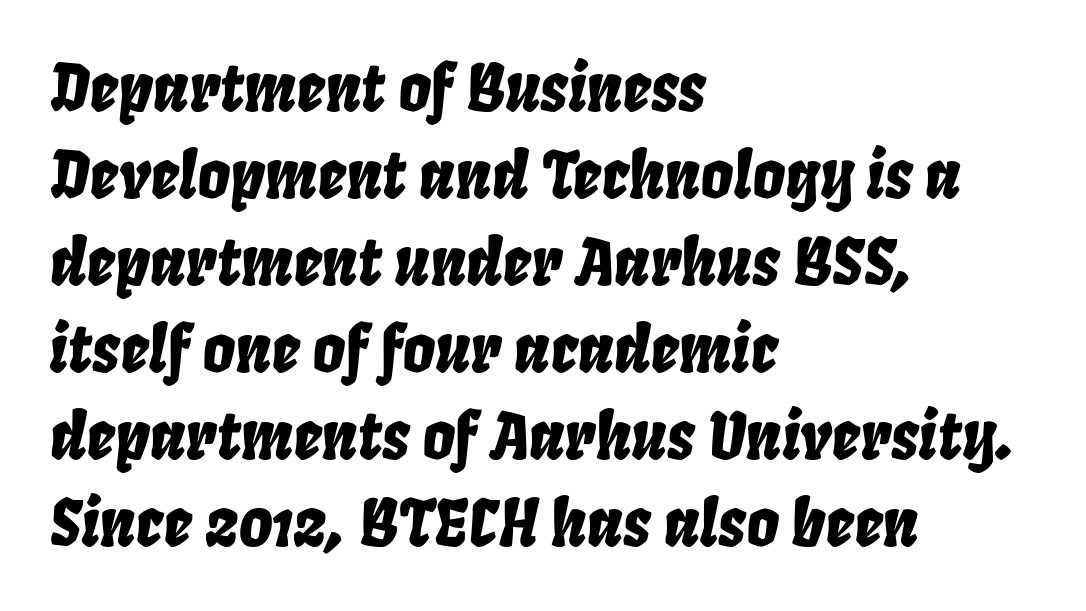
Q: Is the text italic (slanted)? A: Yes, it leans right by about 8 degrees.
Q: Is the text underlined? A: No.
Q: How is the paragraph aligned? A: Left-aligned.
Q: Is the spacing between letters normal or unusually wide? A: Normal.
Q: Is the spacing between lines tight, normal or loose? A: Normal.
Q: Width (condensed, normal, or wide)? A: Condensed.
Q: Stroke contrast? A: Low.
Q: x-height? A: Large.
Q: Monospaced? A: No.
